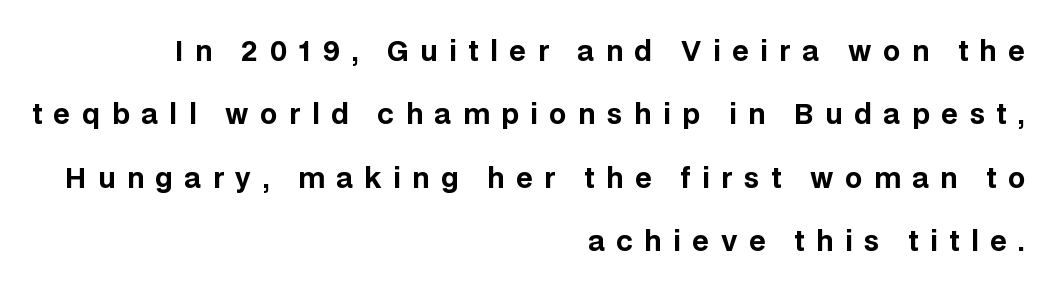
The line texture is sparse and dotted thanks to wide tracking. The gap between lines stays unmarked. In terms of posture, this sample is upright. Is the block centered? No — it sits flush against the right margin. Typesetter's note: full bold, strokes at maximum text heaviness. The line-height multiplier appears high, well above default.
